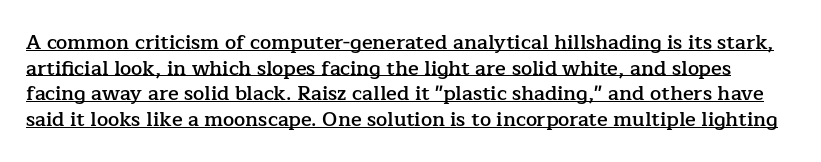
Q: Is the text bold? A: Semi-bold.
Q: Is the text italic (slanted)? A: No, it is upright.
Q: Is the text underlined? A: Yes.
Q: Is the spacing between letters normal or unusually wide? A: Normal.
Q: Is the spacing between lines tight, normal or loose? A: Normal.
